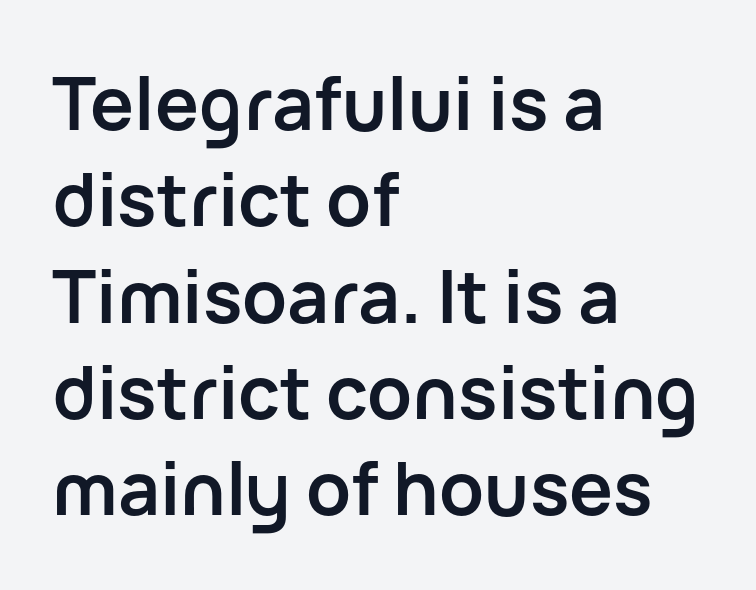
Q: Is the text bold? A: Yes.
Q: Is the text italic (slanted)? A: No, it is upright.
Q: Is the typeface a serif or a sans-serif typeface? A: Sans-serif.
Q: Is the text underlined? A: No.
Q: How is the paragraph aligned? A: Left-aligned.
Q: Is the spacing between letters normal or unusually wide? A: Normal.
Q: Is the spacing between lines tight, normal or loose? A: Normal.
Q: Width (condensed, normal, or wide)? A: Normal.
Q: Stroke contrast? A: Low.
Q: x-height? A: Medium.
Q: Monospaced? A: No.
